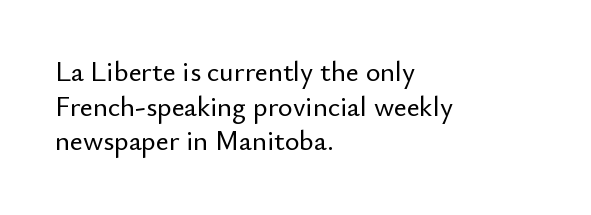
Glance below the letters and you will spot only blank space. Serifs: no, the terminals of the letterforms are clean. Nope, not italic — everything's standing straight. The face used here is proportionally spaced, like ordinary book or web type. Observe the ordinary spacing: letters are neighbours, not strangers.
